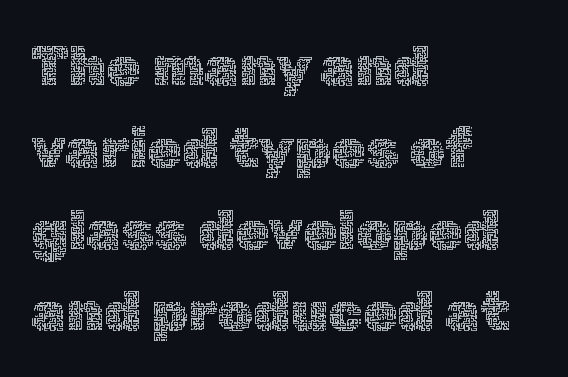
The image shows 56 px thin type, upright; set left-aligned, normal line spacing (1.46x), normal letter spacing, not underlined; a medium x-height.
